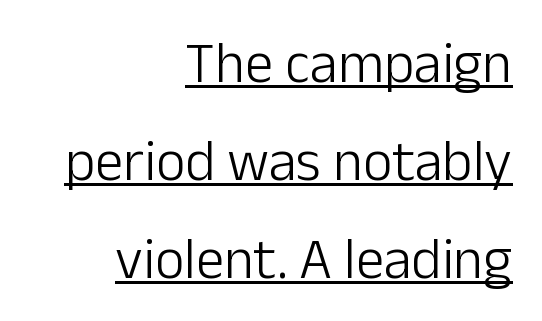
Q: Is the text bold? A: No.
Q: Is the text italic (slanted)? A: No, it is upright.
Q: Is the typeface a serif or a sans-serif typeface? A: Sans-serif.
Q: Is the text underlined? A: Yes.
Q: How is the paragraph aligned? A: Right-aligned.
Q: Is the spacing between letters normal or unusually wide? A: Normal.
Q: Width (condensed, normal, or wide)? A: Normal.
Q: Stroke contrast? A: Low.
Q: x-height? A: Medium.
Q: Monospaced? A: No.
